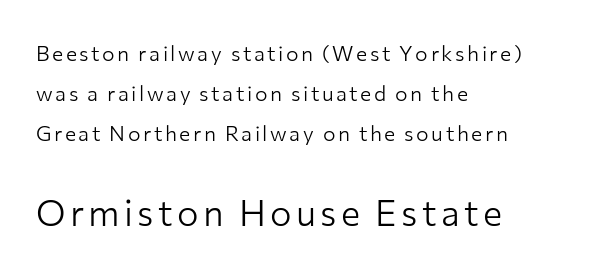
The image shows 36 px light sans-serif type, upright; set left-aligned, loose line spacing (1.9x), not underlined; the second (bottom) block is 1.71x larger; low stroke contrast and a medium x-height.
